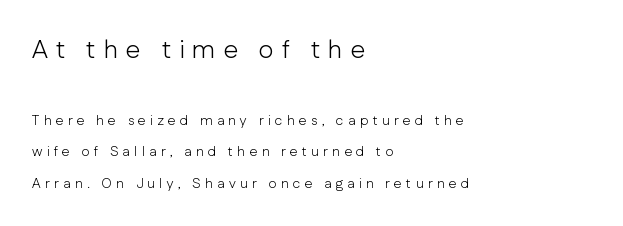
The type sits square on the baseline with zero lean. Does the copy run flush right? No — it runs flush left. Compared with typical body copy, the letter spacing here is much looser. Quick note: underline off.
